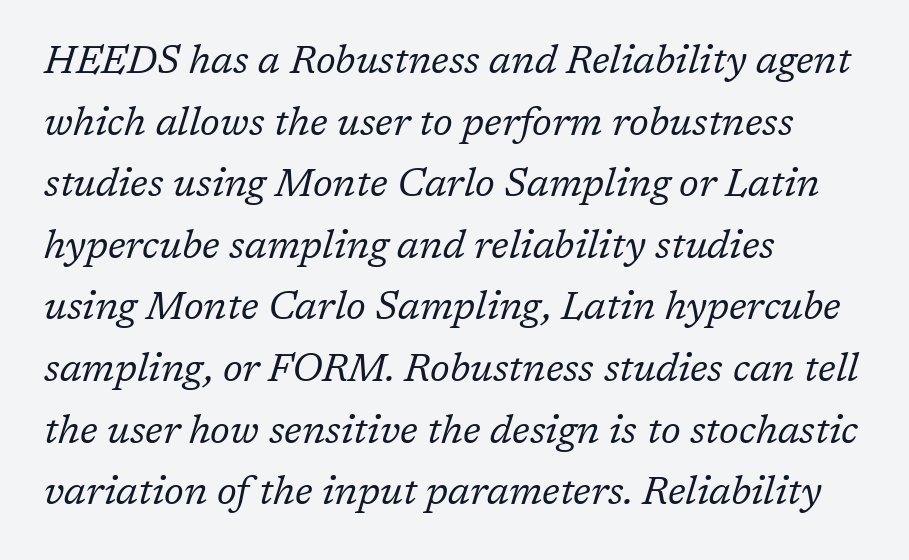
Q: Is the text bold? A: No.
Q: Is the text italic (slanted)? A: Yes, it leans right by about 17 degrees.
Q: Is the typeface a serif or a sans-serif typeface? A: Serif.
Q: Is the text underlined? A: No.
Q: How is the paragraph aligned? A: Left-aligned.
Q: Is the spacing between letters normal or unusually wide? A: Normal.
Q: Is the spacing between lines tight, normal or loose? A: Normal.
Q: Width (condensed, normal, or wide)? A: Normal.
Q: Stroke contrast? A: Low.
Q: x-height? A: Medium.
Q: Monospaced? A: No.
